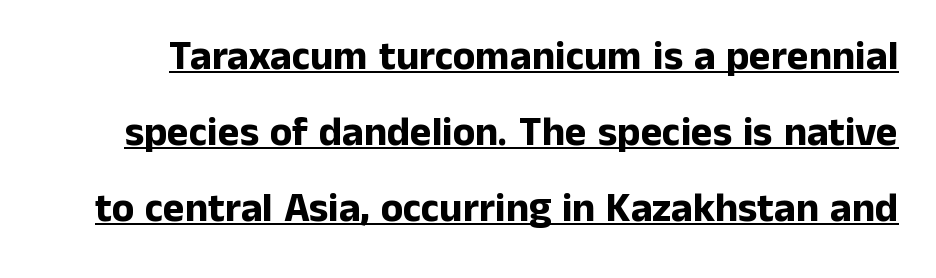
Q: Is the text bold? A: Yes.
Q: Is the text italic (slanted)? A: No, it is upright.
Q: Is the typeface a serif or a sans-serif typeface? A: Sans-serif.
Q: Is the text underlined? A: Yes.
Q: Is the spacing between letters normal or unusually wide? A: Normal.
Q: Width (condensed, normal, or wide)? A: Normal.
Q: Stroke contrast? A: Low.
Q: x-height? A: Medium.
Q: Monospaced? A: No.
